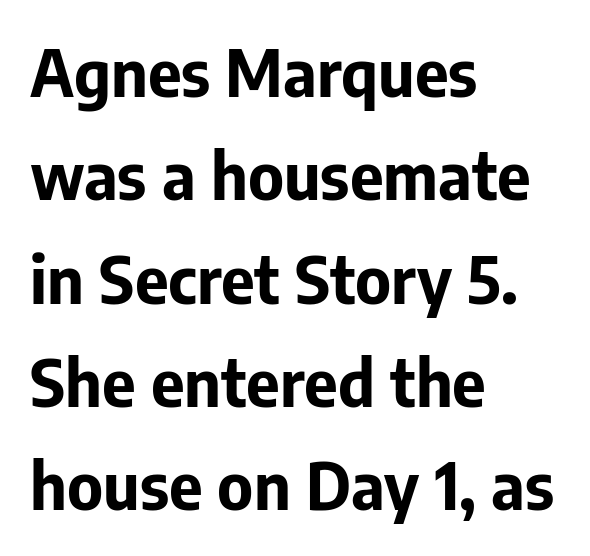
Q: Is the text bold? A: Yes.
Q: Is the text italic (slanted)? A: No, it is upright.
Q: Is the typeface a serif or a sans-serif typeface? A: Sans-serif.
Q: Is the text underlined? A: No.
Q: How is the paragraph aligned? A: Left-aligned.
Q: Is the spacing between letters normal or unusually wide? A: Normal.
Q: Is the spacing between lines tight, normal or loose? A: Normal.
Q: Width (condensed, normal, or wide)? A: Normal.
Q: Stroke contrast? A: Low.
Q: x-height? A: Medium.
Q: Monospaced? A: No.
